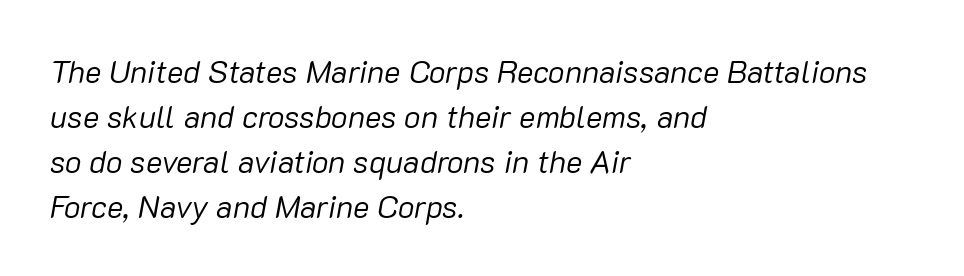
{"italic": "yes", "lean": "right", "slant_degrees": 10, "bold": "no", "weight": "regular", "width": "normal", "stroke_contrast": "low", "x_height": "medium", "monospaced": "no", "underline": "no", "align": "left", "line_spacing": "normal", "line_spacing_ratio": 1.45, "letter_spacing": "normal", "letter_spacing_em": 0.0, "glyph_px": 31}
